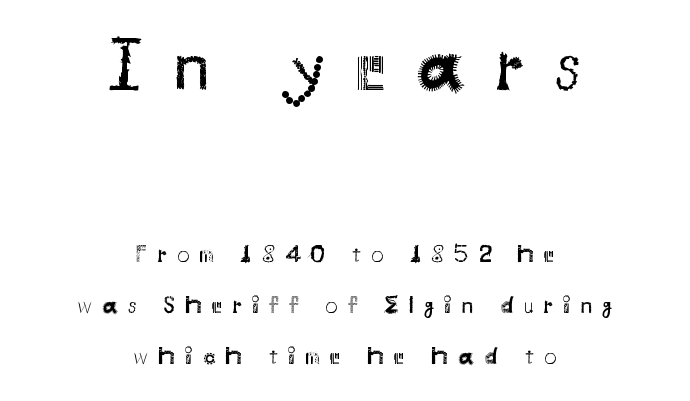
These glyphs show unthickened strokes, regular width or finer. Each letter's strokes conclude bluntly, with no projecting serifs. Varying glyph widths throughout — classic text-font behaviour. Lines of text with bare space underneath. Students, observe: this is what heavily led, spacious text looks like.
